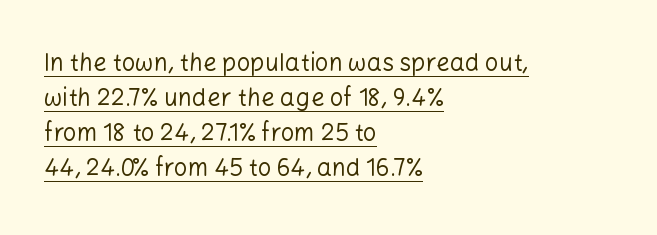
This sample uses plain, unmodified letter spacing. The block of text has a typical density, with ordinary space between rows. The face used here appears with an underline applied. Line starts are locked; line ends wander. Quick note: not italic, upright. No heavy texture on the line: the type isn't bold.
